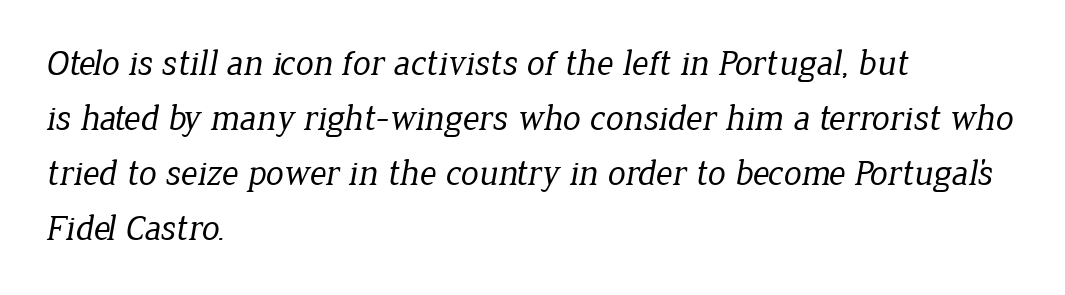
Q: Is the text bold? A: No.
Q: Is the typeface a serif or a sans-serif typeface? A: Serif.
Q: Is the text underlined? A: No.
Q: How is the paragraph aligned? A: Left-aligned.
Q: Is the spacing between letters normal or unusually wide? A: Normal.
Q: Is the spacing between lines tight, normal or loose? A: Normal.
Q: Width (condensed, normal, or wide)? A: Normal.
Q: Stroke contrast? A: Low.
Q: x-height? A: Medium.
Q: Monospaced? A: No.
